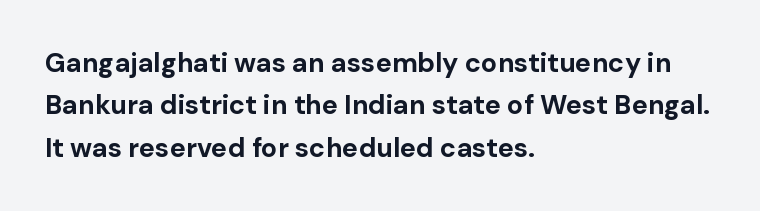
{"italic": "no", "bold": "yes", "underline": "no", "align": "left", "line_spacing": "normal", "line_spacing_ratio": 1.57, "letter_spacing": "normal", "letter_spacing_em": 0.0, "glyph_px": 27}
